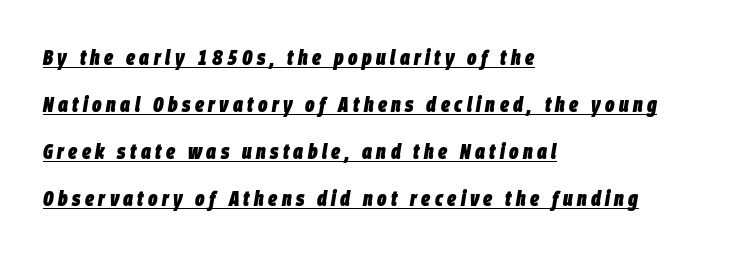
Q: Is the text bold? A: Yes.
Q: Is the text italic (slanted)? A: Yes, it leans right by about 9 degrees.
Q: Is the text underlined? A: Yes.
Q: How is the paragraph aligned? A: Left-aligned.
Q: Is the spacing between letters normal or unusually wide? A: Unusually wide.
Q: Is the spacing between lines tight, normal or loose? A: Loose.
